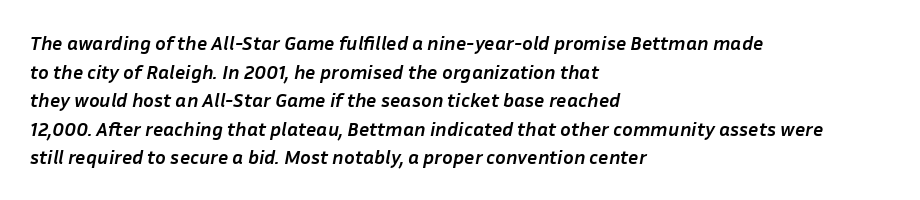
A full-strength bold gives these letters their thick strokes. A clean baseline with only descenders dipping below it. Vertically, the passage feels balanced, rows spaced as you'd expect. The face used here has a pronounced slope to its letters. Visually the block forms a straight wall on the left and a jagged coastline on the right.
